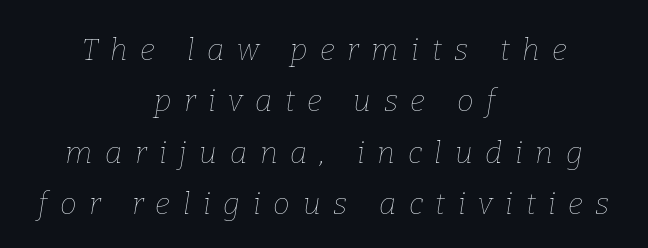
Centered paragraph, ragged on both sides. Proportional: the letters do not fall into vertical columns. Tracking here is generous; glyphs stand well apart from one another. Compared with ordinary roman type, these characters are visibly tilted. Unmarked baselines from the first word to the last.
